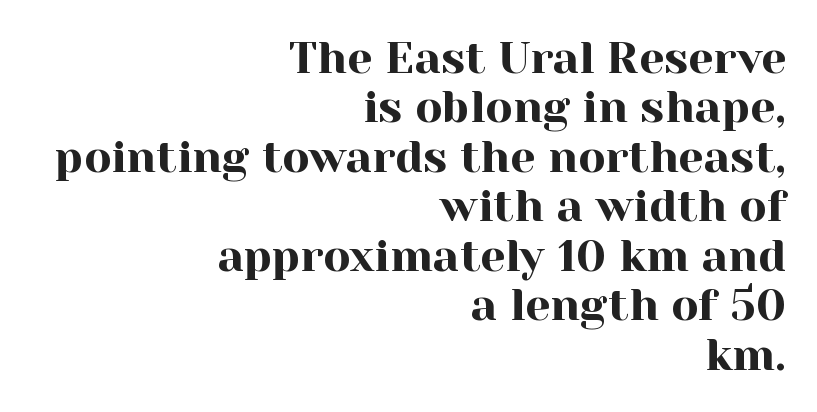
The letters stand upright; this is a roman face. Compared with typical paragraphs, the rows here are closer together. The rendering uses natural spacing where letterforms have individual widths. If you drew a ruler down the right edge, every line would touch it.
